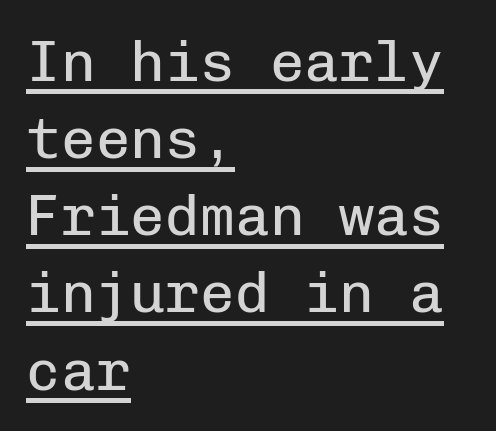
Q: Is the text bold? A: No.
Q: Is the text italic (slanted)? A: No, it is upright.
Q: Is the typeface a serif or a sans-serif typeface? A: Sans-serif.
Q: Is the text underlined? A: Yes.
Q: How is the paragraph aligned? A: Left-aligned.
Q: Is the spacing between letters normal or unusually wide? A: Normal.
Q: Is the spacing between lines tight, normal or loose? A: Normal.
Q: Width (condensed, normal, or wide)? A: Normal.
Q: Stroke contrast? A: Low.
Q: x-height? A: Medium.
Q: Monospaced? A: Yes.
